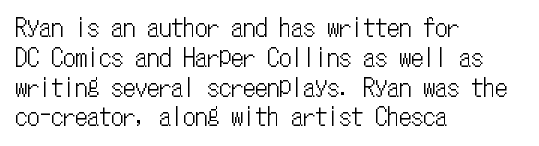
The image shows 24 px text type, upright; set left-aligned, line spacing 1.24x, normal letter spacing, not underlined.
